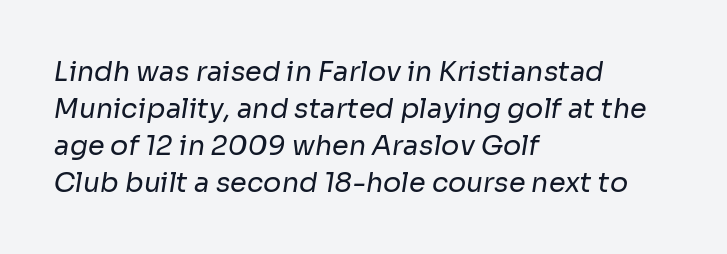
{"bold": "no", "underline": "no", "align": "left", "line_spacing": "normal", "line_spacing_ratio": 1.37, "letter_spacing": "normal", "letter_spacing_em": 0.0, "glyph_px": 27}
